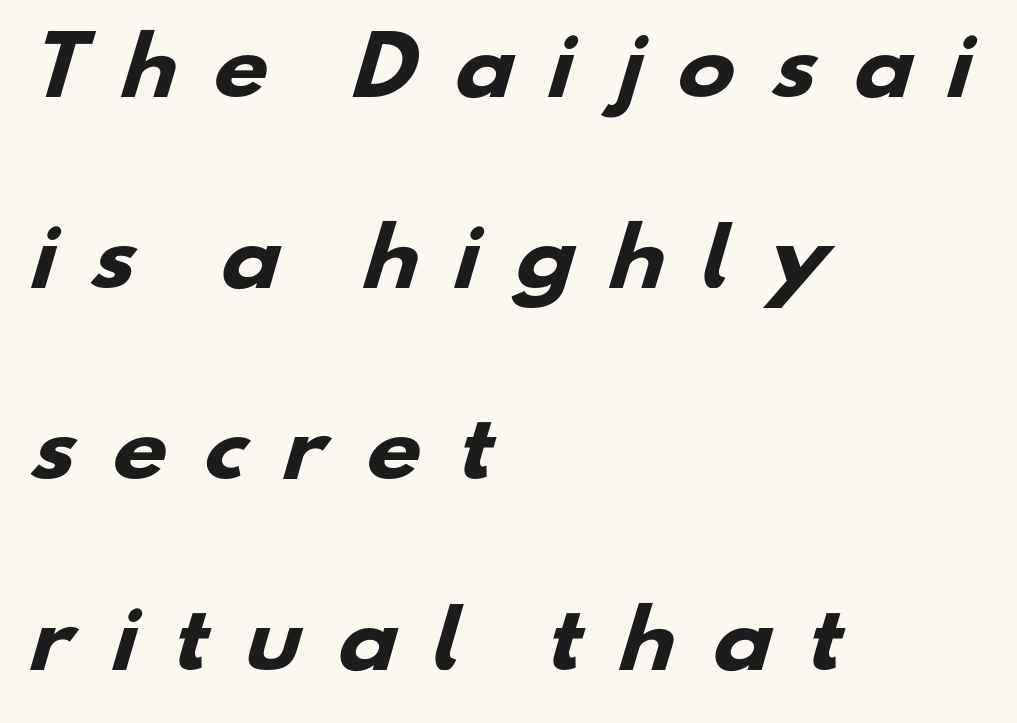
The strokes are fattened all the way to bold. The typesetter chose a ragged-right arrangement here. Vertically, the passage feels expansive, rows floating well apart. This sample uses expanded letter spacing, leaving extra air between glyphs. Stroke terminals: plain, sans-serif.
